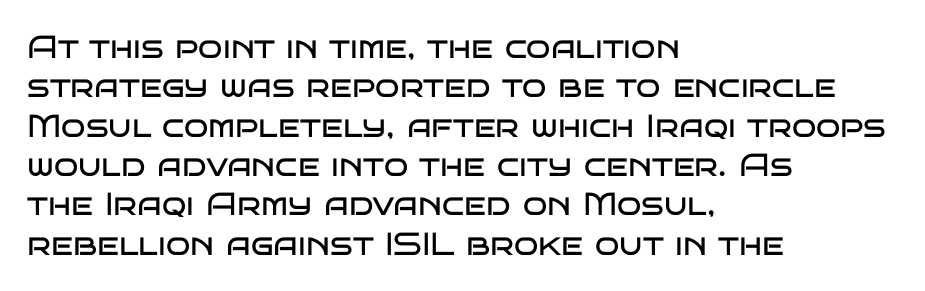
Q: Is the text bold? A: No.
Q: Is the text italic (slanted)? A: No, it is upright.
Q: Is the typeface a serif or a sans-serif typeface? A: Sans-serif.
Q: Is the text underlined? A: No.
Q: How is the paragraph aligned? A: Left-aligned.
Q: Is the spacing between letters normal or unusually wide? A: Normal.
Q: Width (condensed, normal, or wide)? A: Wide.
Q: Stroke contrast? A: Low.
Q: x-height? A: Large.
Q: Monospaced? A: No.
